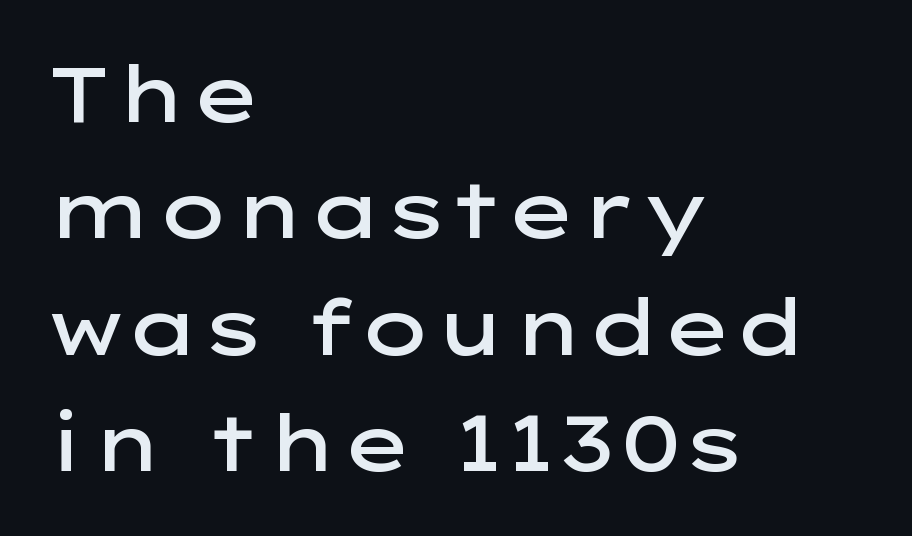
Firm but not heavy-handed strokes: this text is semibold. Is the letter spacing exaggerated? No — it looks like the ordinary default. Is this a fixed-width face? No — the glyphs have proportional, varying widths. Teacher's note: observe the even left margin — that is flush-left alignment. Vertical strokes here are truly vertical. Successive baselines arrive at the customary interval.
